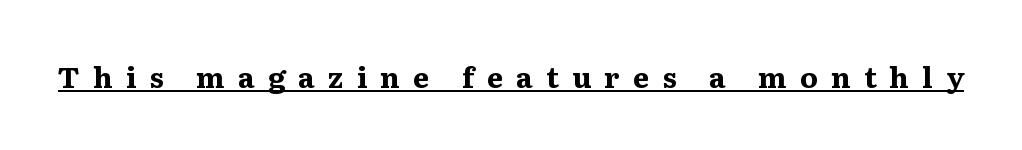
What stands out about the letter spacing? Its width — letters are far apart. Strong, thick strokes mark this as bold type. A continuous stroke trails under the words, as in a hyperlink. The typeface chosen for these lines features serifs.
